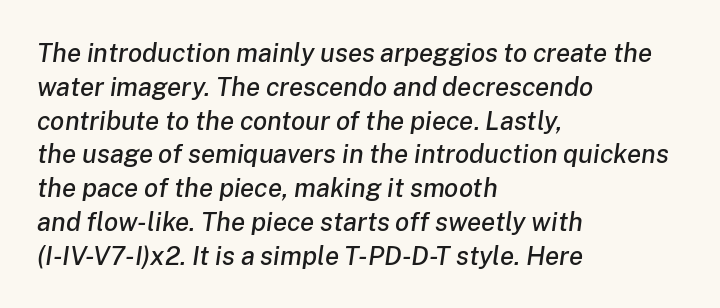
The words here are not underlined. The rag falls on the right side of this text block. Evenly set lines give the paragraph a standard silhouette. The letters sit at their default tracking, neither squeezed nor spread. This sample uses an oblique cut, with every glyph tilted off the vertical.
